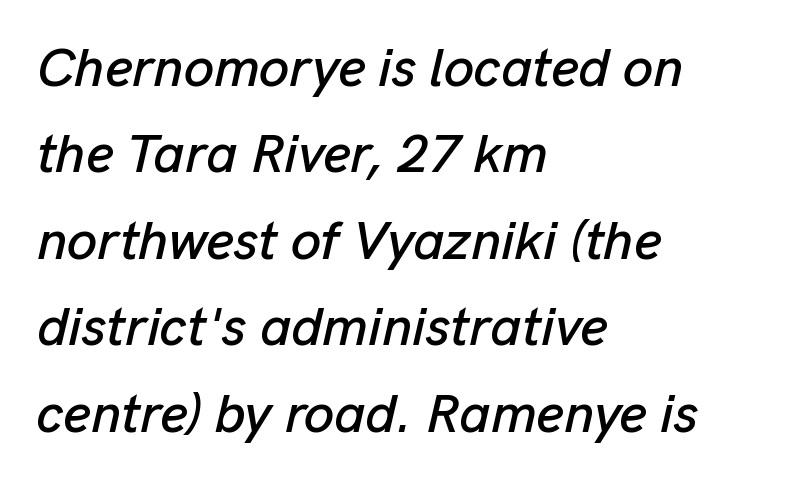
{"italic": "yes", "lean": "right", "slant_degrees": 13, "width": "normal", "stroke_contrast": "low", "x_height": "medium", "monospaced": "no", "underline": "no", "align": "left", "line_spacing": "normal", "line_spacing_ratio": 1.6, "letter_spacing": "normal", "letter_spacing_em": 0.0, "glyph_px": 54}
